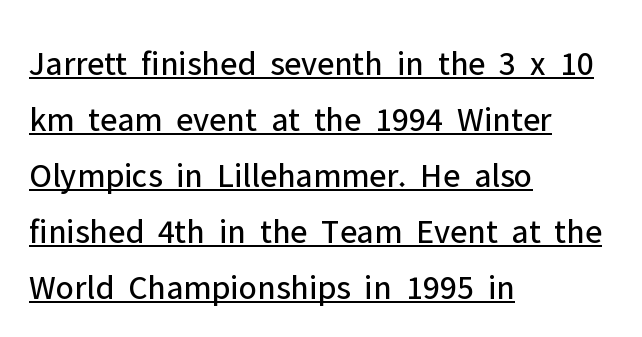
Q: Is the text bold? A: No.
Q: Is the text italic (slanted)? A: No, it is upright.
Q: Is the typeface a serif or a sans-serif typeface? A: Sans-serif.
Q: Is the text underlined? A: Yes.
Q: How is the paragraph aligned? A: Left-aligned.
Q: Is the spacing between letters normal or unusually wide? A: Normal.
Q: Is the spacing between lines tight, normal or loose? A: Normal.
Q: Width (condensed, normal, or wide)? A: Normal.
Q: Stroke contrast? A: Low.
Q: x-height? A: Medium.
Q: Monospaced? A: No.
